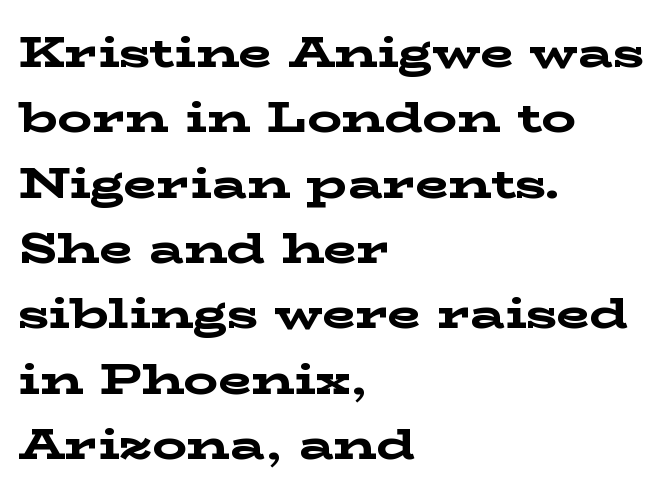
The image shows 43 px bold, wide serif type, upright; set left-aligned, normal line spacing (1.52x), normal letter spacing, not underlined; low stroke contrast and a medium x-height.
